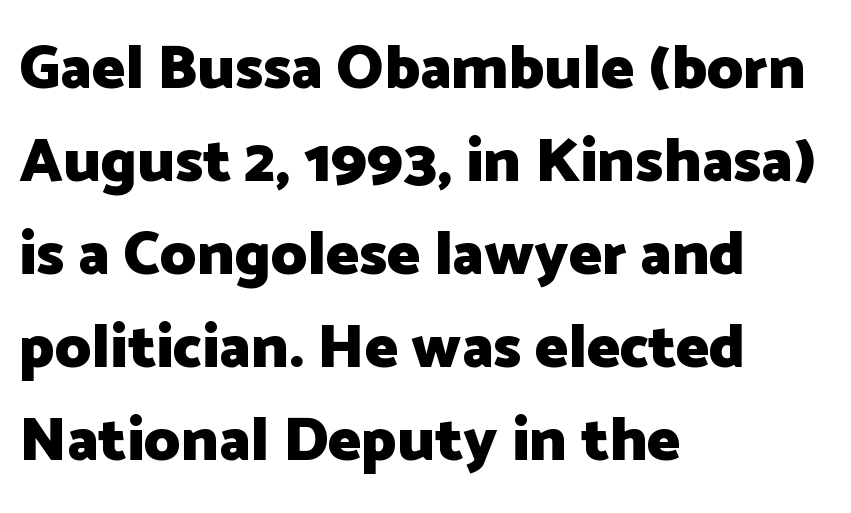
{"serif": "no", "italic": "no", "bold": "yes", "weight": "heavy", "width": "normal", "stroke_contrast": "low", "x_height": "medium", "monospaced": "no", "underline": "no", "align": "left", "line_spacing": "normal", "line_spacing_ratio": 1.5, "letter_spacing": "normal", "letter_spacing_em": 0.0, "glyph_px": 62}
